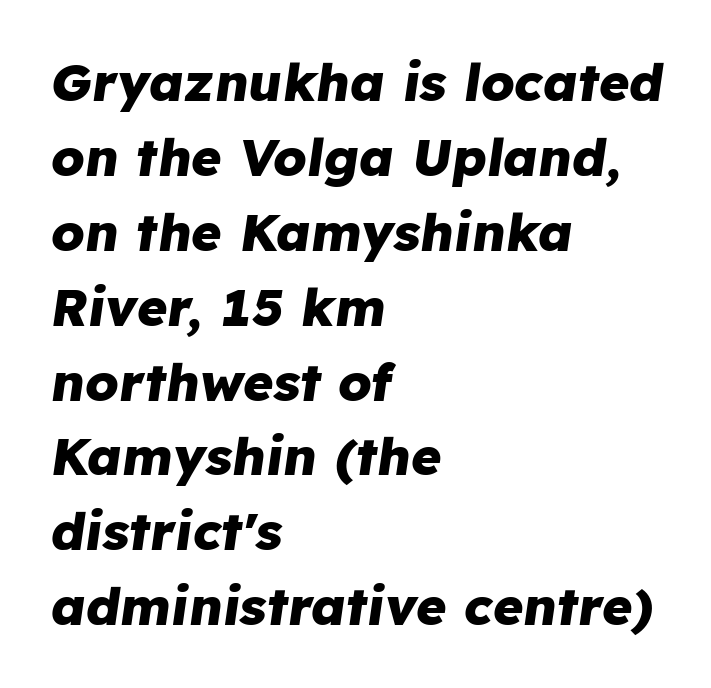
The image shows 52 px heavy type, italic (leaning right); set left-aligned, normal line spacing (1.44x), normal letter spacing, not underlined; low stroke contrast and a medium x-height.
